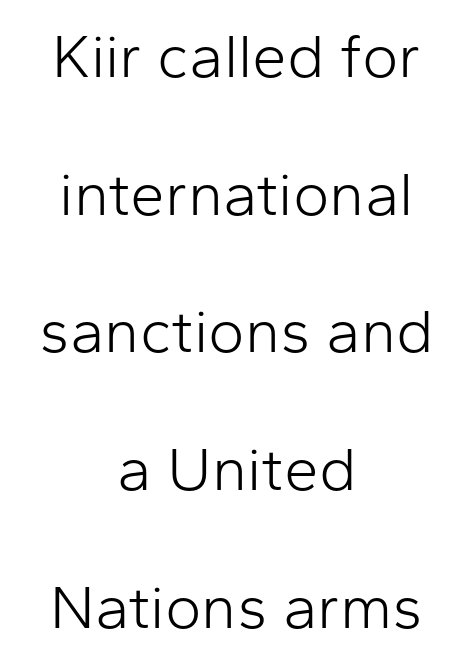
The image shows 62 px light sans-serif type, upright; set centered, loose line spacing (2.22x), normal letter spacing, not underlined; low stroke contrast and a medium x-height.
